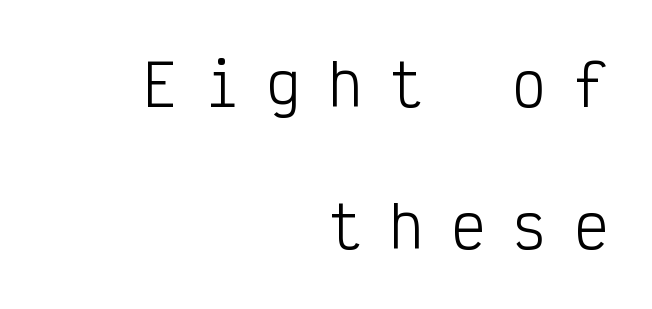
The image shows 57 px light, condensed sans-serif type, upright, monospaced; set right-aligned, loose line spacing (2.5x), unusually wide letter spacing (+0.48 em), not underlined; low stroke contrast and a medium x-height.
